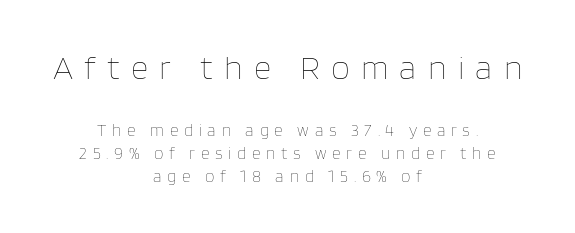
The image shows 34 px thin type, upright; set centered, normal line spacing (1.35x), unusually wide letter spacing (+0.33 em), not underlined; the first (top) block is 2.0x larger; low stroke contrast and a large x-height.
